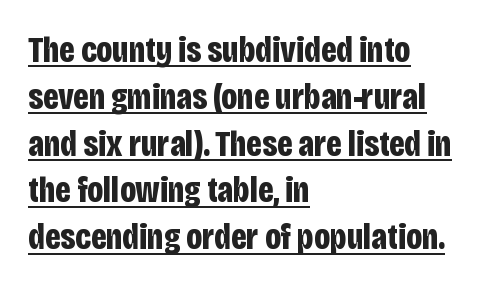
{"serif": "no", "italic": "no", "bold": "yes", "weight": "bold", "width": "condensed", "stroke_contrast": "low", "x_height": "large", "monospaced": "no", "underline": "yes", "align": "left", "line_spacing": "normal", "line_spacing_ratio": 1.3, "letter_spacing": "normal", "letter_spacing_em": 0.0, "glyph_px": 36}
